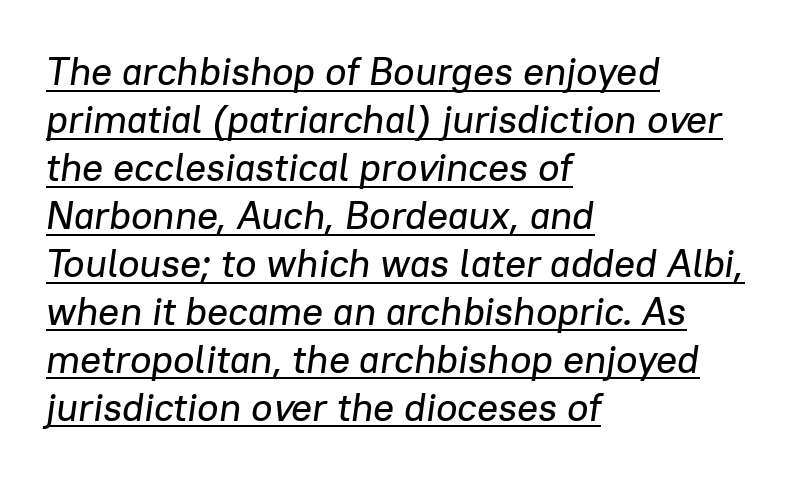
The image shows 39 px text type, italic (leaning right); set left-aligned, line spacing 1.23x, normal letter spacing, underlined; low stroke contrast and a medium x-height.
